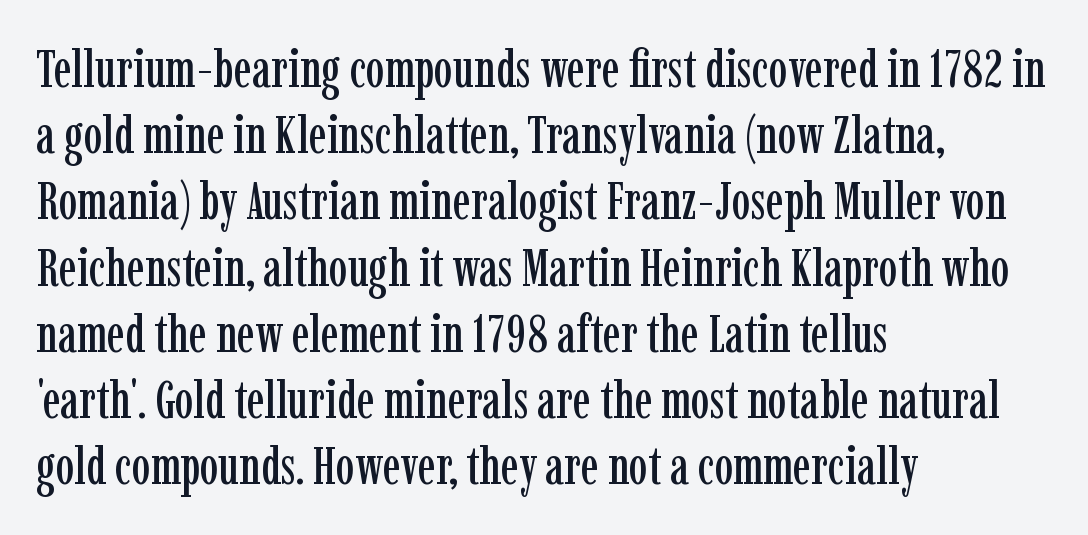
The glyphs are unaccompanied by any horizontal stroke below them. Layout note: lines flush left. Successive baselines arrive at the customary interval. These lines are composed in type with serifs. This sample has the flowing, uneven cadence of proportional lettering. Default kerning and tracking; the words read as compact shapes.
